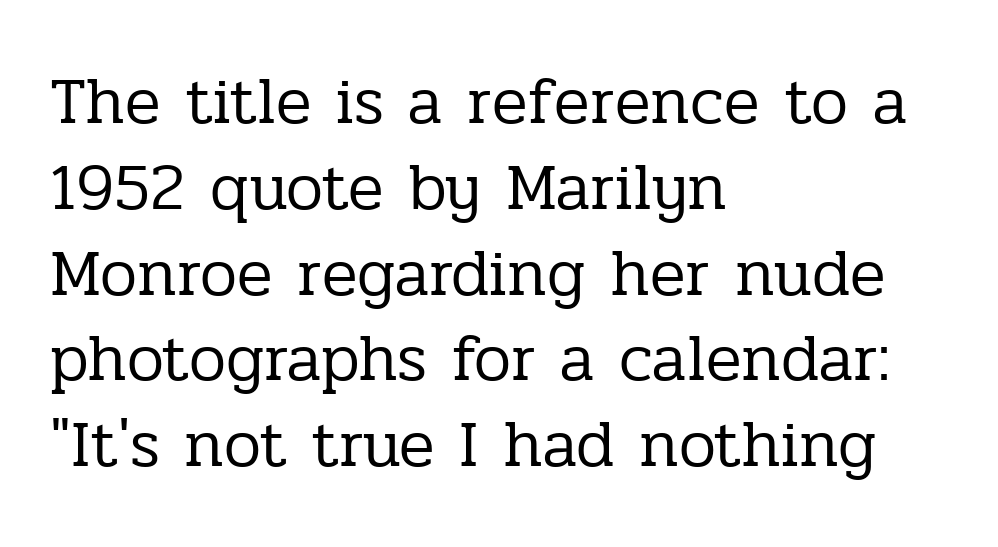
Q: Is the text bold? A: No.
Q: Is the text italic (slanted)? A: No, it is upright.
Q: Is the typeface a serif or a sans-serif typeface? A: Serif.
Q: Is the text underlined? A: No.
Q: How is the paragraph aligned? A: Left-aligned.
Q: Is the spacing between letters normal or unusually wide? A: Normal.
Q: Is the spacing between lines tight, normal or loose? A: Normal.
Q: Width (condensed, normal, or wide)? A: Normal.
Q: Stroke contrast? A: Low.
Q: x-height? A: Medium.
Q: Monospaced? A: No.
